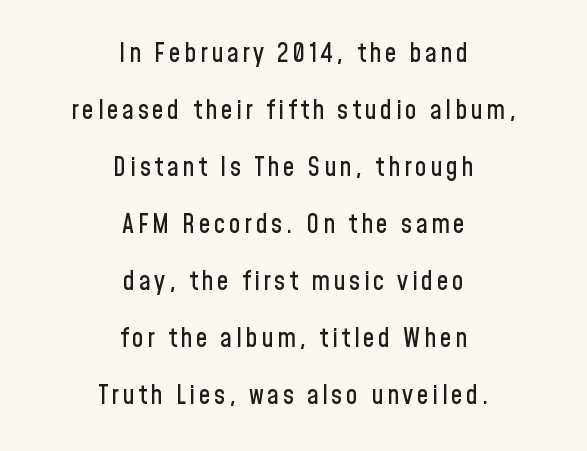
Q: Is the text italic (slanted)? A: No, it is upright.
Q: Is the text underlined? A: No.
Q: How is the paragraph aligned? A: Centered.
Q: Is the spacing between lines tight, normal or loose? A: Loose.
